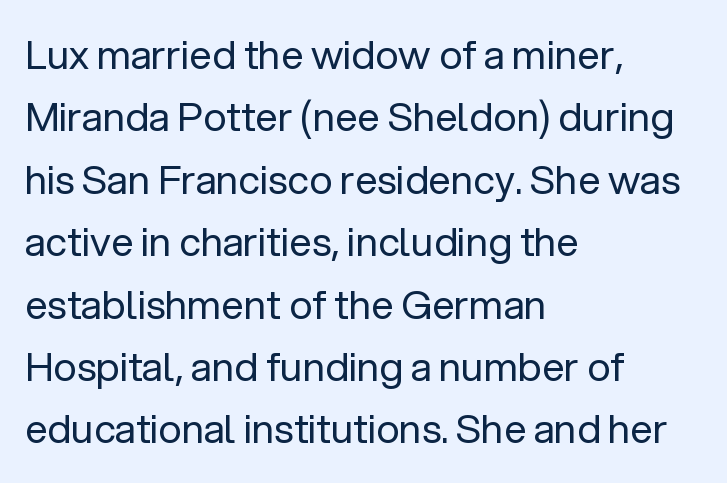
Q: Is the text bold? A: No.
Q: Is the text italic (slanted)? A: No, it is upright.
Q: Is the typeface a serif or a sans-serif typeface? A: Sans-serif.
Q: Is the text underlined? A: No.
Q: How is the paragraph aligned? A: Left-aligned.
Q: Is the spacing between letters normal or unusually wide? A: Normal.
Q: Is the spacing between lines tight, normal or loose? A: Normal.
Q: Width (condensed, normal, or wide)? A: Normal.
Q: Stroke contrast? A: Low.
Q: x-height? A: Medium.
Q: Monospaced? A: No.
